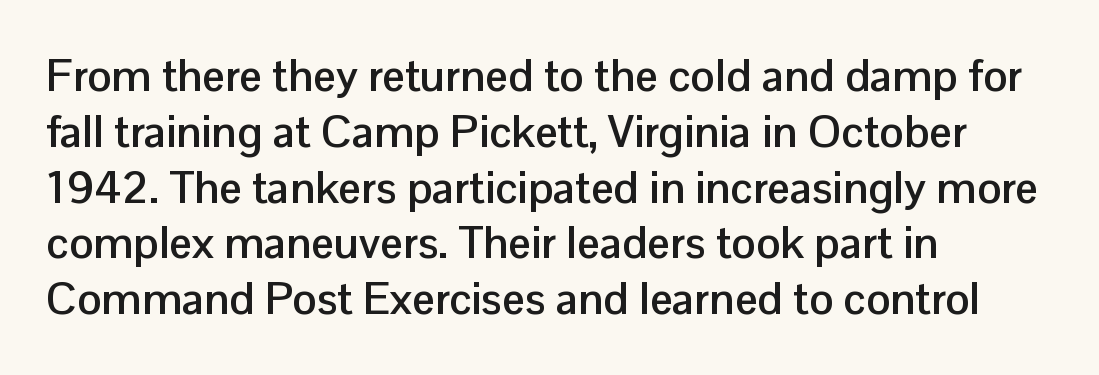
Q: Is the text bold? A: Yes.
Q: Is the text italic (slanted)? A: No, it is upright.
Q: Is the typeface a serif or a sans-serif typeface? A: Sans-serif.
Q: Is the text underlined? A: No.
Q: How is the paragraph aligned? A: Left-aligned.
Q: Is the spacing between letters normal or unusually wide? A: Normal.
Q: Width (condensed, normal, or wide)? A: Normal.
Q: Stroke contrast? A: Low.
Q: x-height? A: Medium.
Q: Monospaced? A: No.
